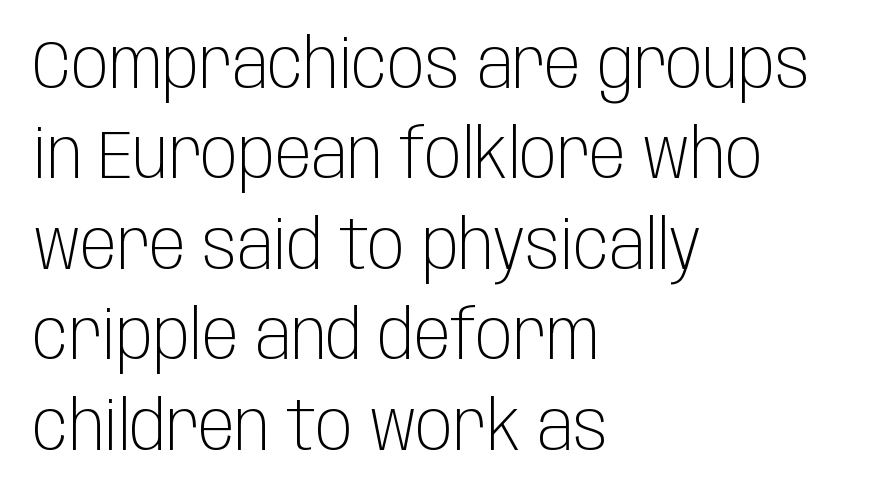
The image shows 68 px light, condensed sans-serif type, upright; set left-aligned, normal line spacing (1.33x), normal letter spacing, not underlined; low stroke contrast and a large x-height.
